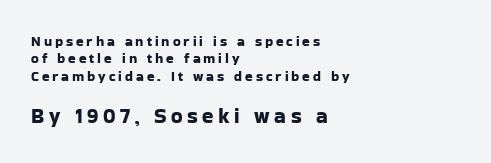
The image shows 21 px text type, upright; set left-aligned, normal line spacing (1.25x), unusually wide letter spacing (+0.21 em), not underlined; the second (bottom) block is 1.5x larger.
